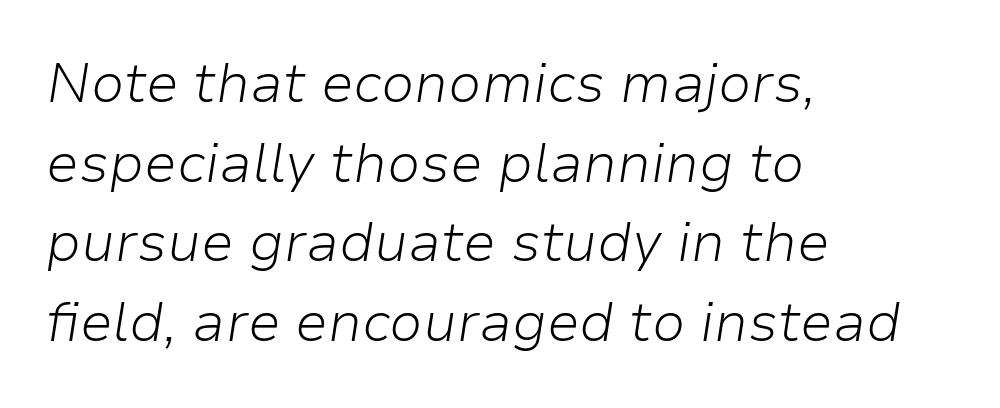
Check under the words: just untouched page. You could not count columns in this text — the font is proportionally spaced. Inter-character spacing is left at the font's built-in metrics. Which margin do the lines hug? The left one — the right edge is uneven.
